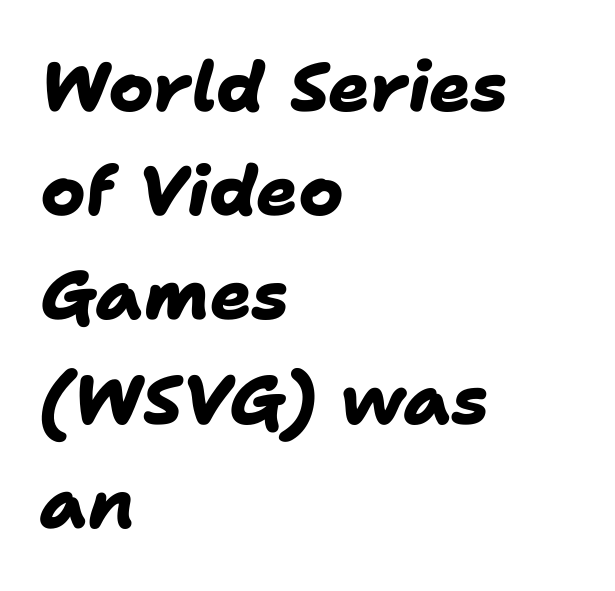
Q: Is the text bold? A: Yes.
Q: Is the typeface a serif or a sans-serif typeface? A: Sans-serif.
Q: Is the text underlined? A: No.
Q: How is the paragraph aligned? A: Left-aligned.
Q: Is the spacing between letters normal or unusually wide? A: Normal.
Q: Is the spacing between lines tight, normal or loose? A: Normal.
Q: Width (condensed, normal, or wide)? A: Normal.
Q: Stroke contrast? A: Low.
Q: x-height? A: Medium.
Q: Monospaced? A: No.
